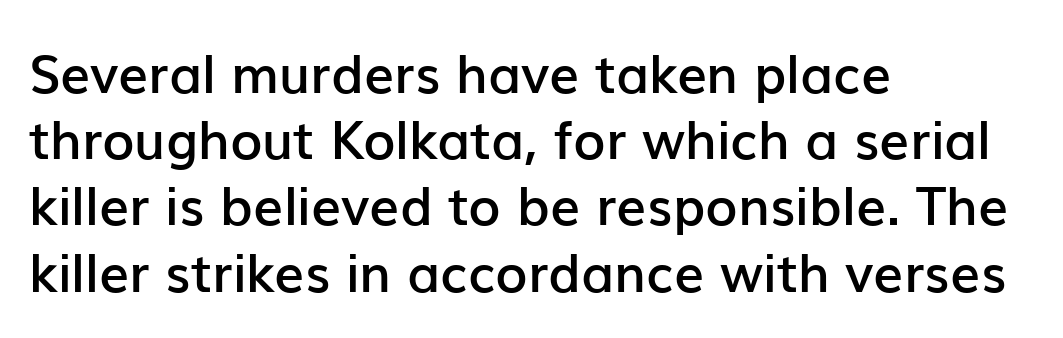
The image shows 53 px semibold sans-serif type, upright; set left-aligned, normal line spacing (1.25x), normal letter spacing, not underlined; low stroke contrast and a medium x-height.
